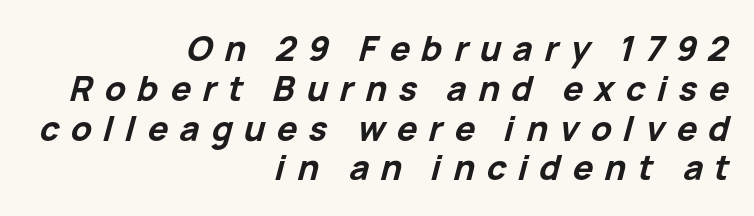
The tracking jumps out immediately: characters are airy and widely separated. Yep, that's italic — everything's leaning. Looks like regular typesetting: each glyph gets only the width it needs. The paragraph shown leans on its right margin. The glyphs are unaccompanied by any horizontal stroke below them.
